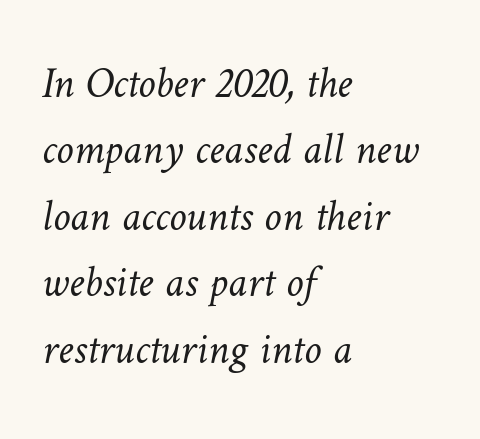
The rows are spaced the way most documents space them. The paragraph has a hard left edge and a soft right edge. Is this a heavy cut? Hardly; it is regular or lighter. Varying glyph widths throughout — classic text-font behaviour. The face used here is rendered with its standard letterfit.
